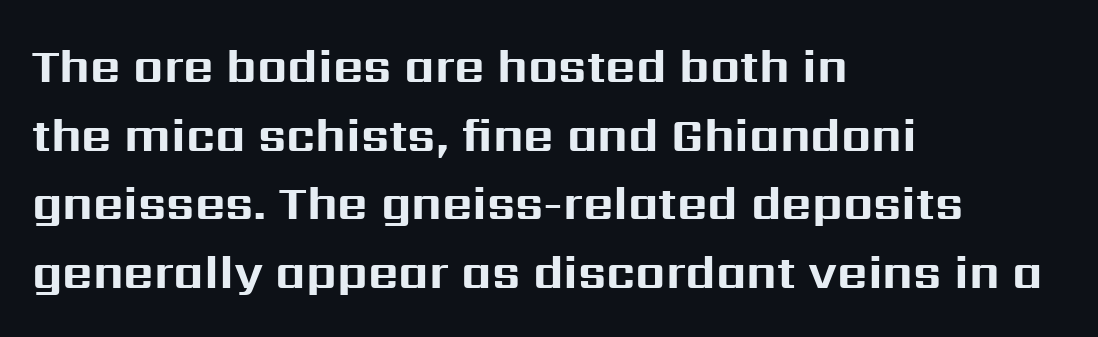
Each letter keeps its own natural width here, so spacing adapts to shape. Posture: vertical. Notice how the passage keeps a crisp vertical edge on the left only. The passage shown has conventional tracking throughout. Compared with typical paragraphs, the rows here are spaced about the same.
